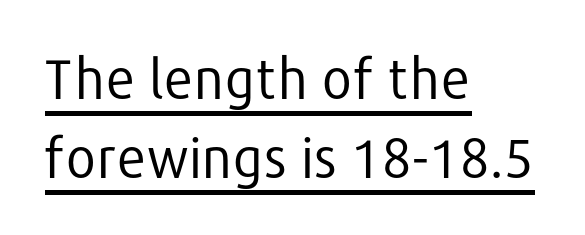
Q: Is the text bold? A: No.
Q: Is the text italic (slanted)? A: No, it is upright.
Q: Is the typeface a serif or a sans-serif typeface? A: Sans-serif.
Q: Is the text underlined? A: Yes.
Q: How is the paragraph aligned? A: Left-aligned.
Q: Is the spacing between letters normal or unusually wide? A: Normal.
Q: Is the spacing between lines tight, normal or loose? A: Normal.
Q: Width (condensed, normal, or wide)? A: Normal.
Q: Stroke contrast? A: Low.
Q: x-height? A: Medium.
Q: Monospaced? A: No.
